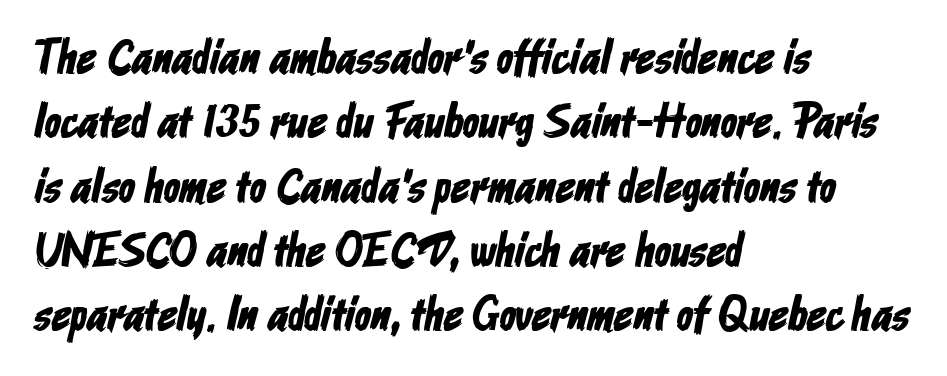
The image shows 48 px condensed sans-serif type; set left-aligned, normal line spacing (1.34x), normal letter spacing, not underlined; low stroke contrast and a medium x-height.
